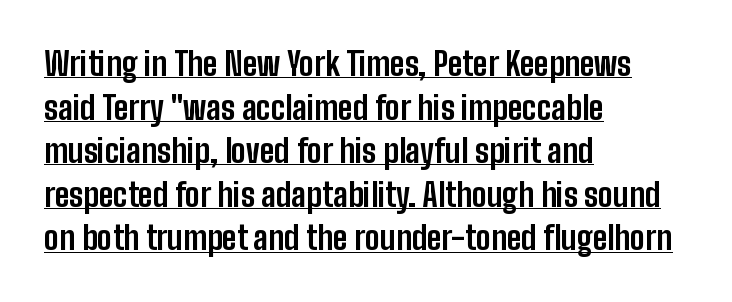
The letters advance in unequal steps, a hallmark of proportional type. These words are printed bold, with thick strokes throughout. Honestly, the underline is the first thing you notice here. The face used here is a sans, in the tradition of grotesques and geometrics. Do the letters lean? They stand straight.
